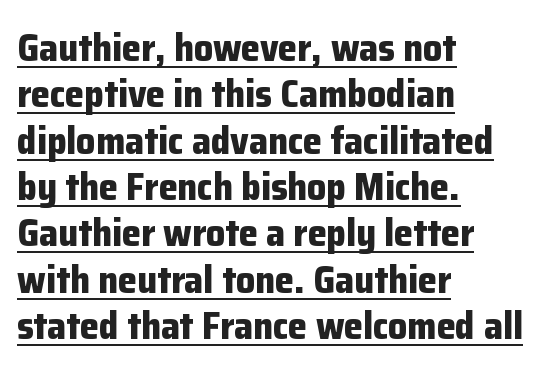
These lines are rendered in a variable-pitch font. A classic flush-left, rag-right setting is used for this passage. You can tell it's not italic because the verticals are truly vertical. Look at the bottom of the vertical strokes: they stop flat, with no serifs.
